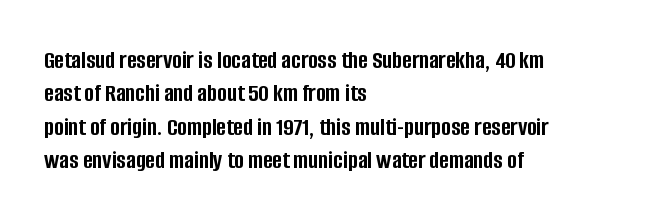
In terms of posture, this sample is upright. Look at the stroke-to-counter ratio: heavy, a bold. Notice how descenders clear the ascenders below comfortably — that's standard leading. The zone under the glyphs is completely vacant. The rendering keeps characters at their native spacing.
